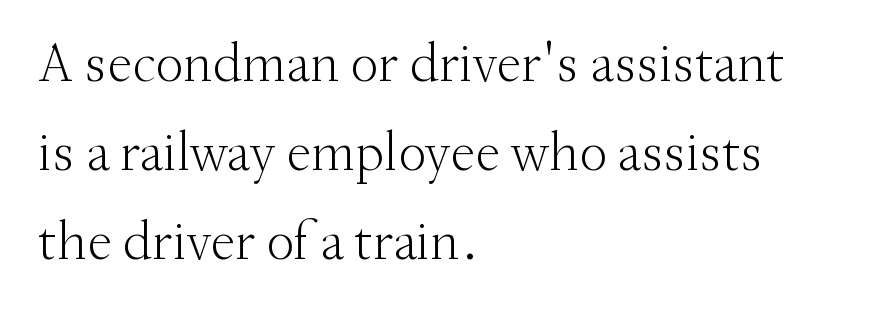
Q: Is the text bold? A: No.
Q: Is the text italic (slanted)? A: No, it is upright.
Q: Is the typeface a serif or a sans-serif typeface? A: Serif.
Q: Is the text underlined? A: No.
Q: How is the paragraph aligned? A: Left-aligned.
Q: Is the spacing between letters normal or unusually wide? A: Normal.
Q: Is the spacing between lines tight, normal or loose? A: Normal.
Q: Width (condensed, normal, or wide)? A: Normal.
Q: Stroke contrast? A: Medium.
Q: x-height? A: Small.
Q: Monospaced? A: No.
